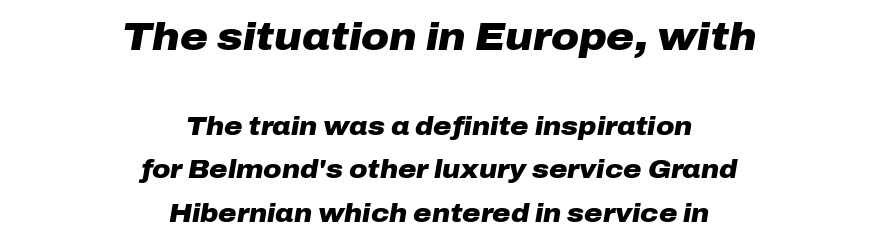
The lines in this sample share a center point and differ in where they start and stop. Emphasis-style slanted type is in use. Emphasis by weight is at full strength: bold. Descender tails drop into unmarked territory. Glyph-to-glyph distance matches everyday printed text.
